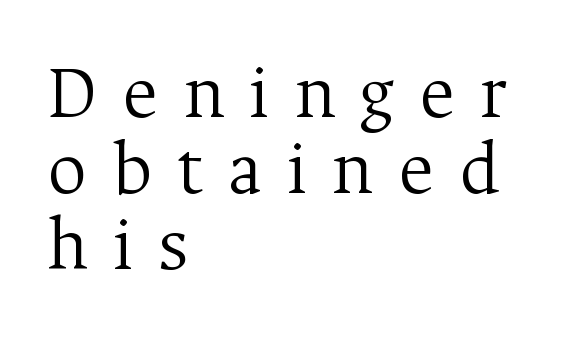
The font's upright variant was chosen for this text. Lines of text with bare space underneath. The passage shown is typeset with a serif family. The horizontal fit of the characters is loose and conspicuously gappy.
